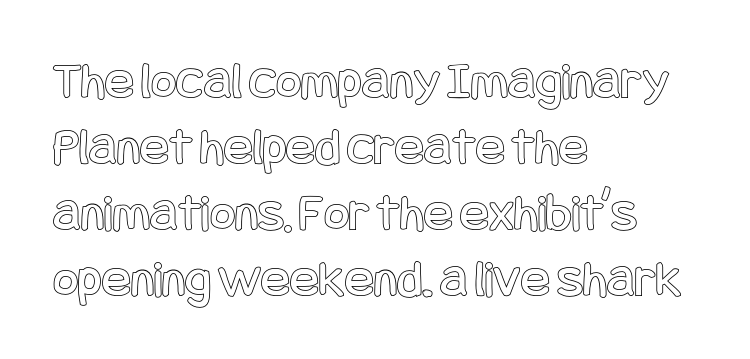
A typesetter would mark this as roman, not italic. The gap between lines stays unmarked. Visually the block forms a straight wall on the left and a jagged coastline on the right. Letter spacing: default.
